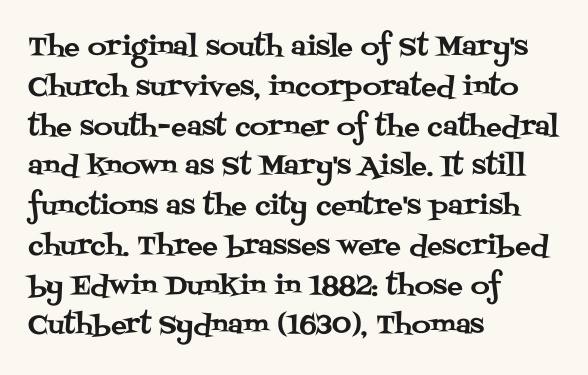
How would I describe the line gaps? Plain and ordinary. Does extra space separate the letters? No, they use regular spacing. These lines stack with their left ends in a neat column. Underlining? Definitely not there. Quick note: not italic, upright.
